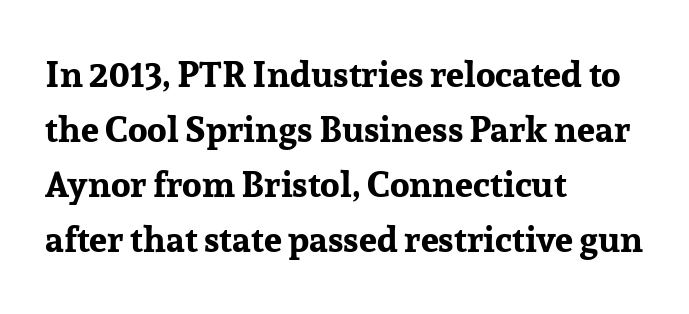
The image shows 36 px bold serif type, upright; set left-aligned, normal line spacing (1.53x), normal letter spacing, not underlined; low stroke contrast and a medium x-height.
